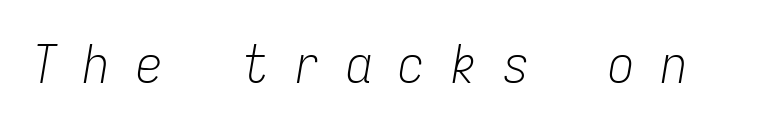
Q: Is the text bold? A: No.
Q: Is the text italic (slanted)? A: Yes, it leans right by about 9 degrees.
Q: Is the text underlined? A: No.
Q: Is the spacing between letters normal or unusually wide? A: Unusually wide.
Q: Width (condensed, normal, or wide)? A: Condensed.
Q: Stroke contrast? A: Low.
Q: x-height? A: Medium.
Q: Monospaced? A: Yes.
